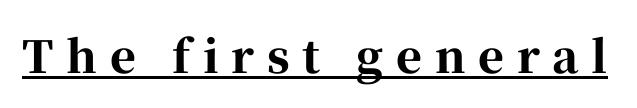
Q: Is the text bold? A: Yes.
Q: Is the text italic (slanted)? A: No, it is upright.
Q: Is the typeface a serif or a sans-serif typeface? A: Serif.
Q: Is the text underlined? A: Yes.
Q: Is the spacing between letters normal or unusually wide? A: Unusually wide.
Q: Width (condensed, normal, or wide)? A: Normal.
Q: Stroke contrast? A: High.
Q: x-height? A: Medium.
Q: Monospaced? A: No.
